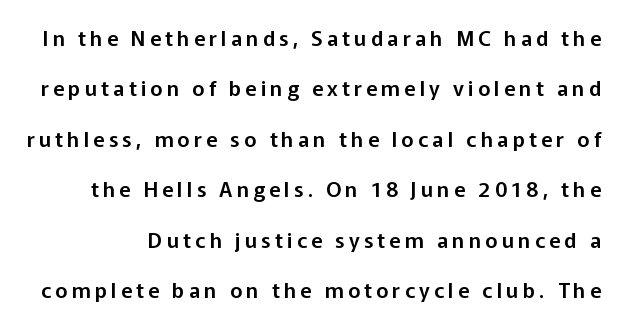
Q: Is the text italic (slanted)? A: No, it is upright.
Q: Is the text underlined? A: No.
Q: Is the spacing between letters normal or unusually wide? A: Unusually wide.
Q: Is the spacing between lines tight, normal or loose? A: Loose.
